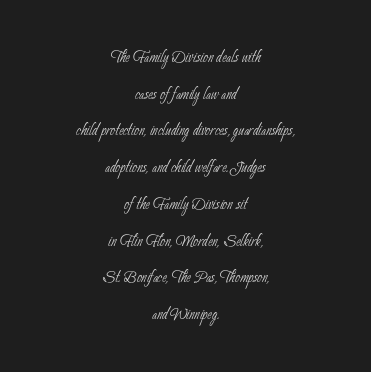
{"bold": "no", "underline": "no", "align": "center", "line_spacing_ratio": 1.75, "letter_spacing": "normal", "letter_spacing_em": 0.0, "glyph_px": 21}
